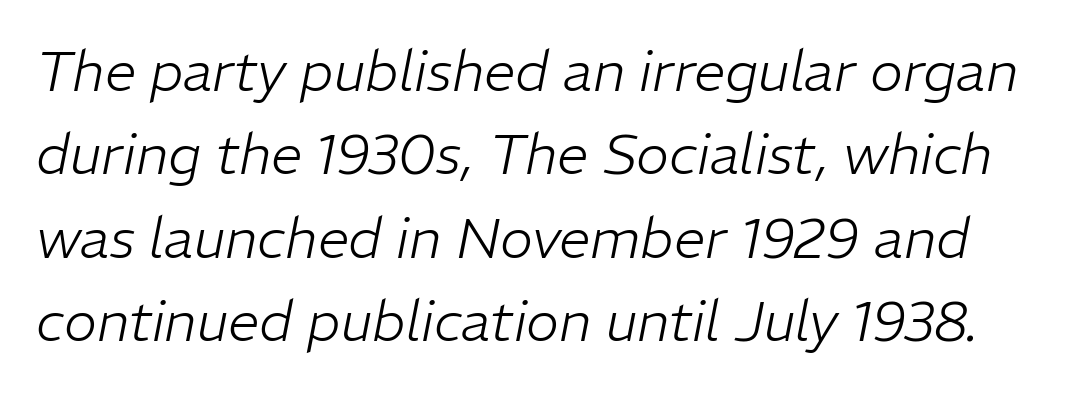
Is the letter spacing exaggerated? No — it looks like the ordinary default. The strip under each line holds only bare page. This block has exactly the height ordinary leading produces. The font's italic variant was chosen for this text.
